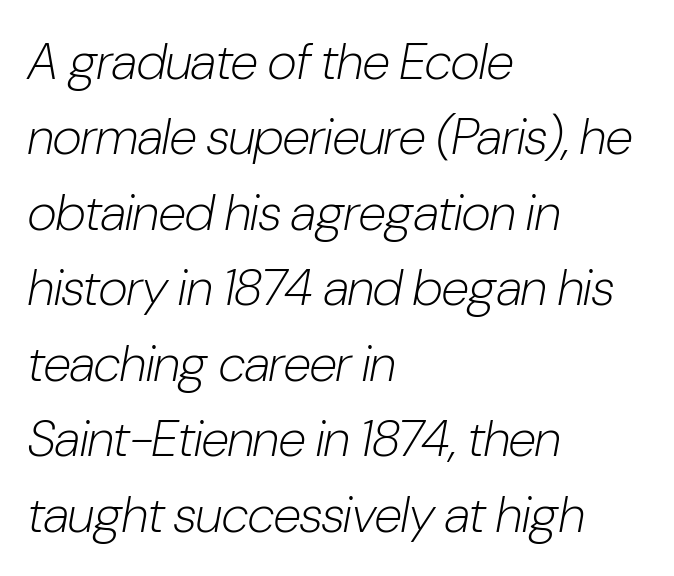
Q: Is the text bold? A: No.
Q: Is the text italic (slanted)? A: Yes, it leans right by about 10 degrees.
Q: Is the text underlined? A: No.
Q: How is the paragraph aligned? A: Left-aligned.
Q: Is the spacing between letters normal or unusually wide? A: Normal.
Q: Is the spacing between lines tight, normal or loose? A: Normal.
Q: Width (condensed, normal, or wide)? A: Condensed.
Q: Stroke contrast? A: Low.
Q: x-height? A: Medium.
Q: Monospaced? A: No.
